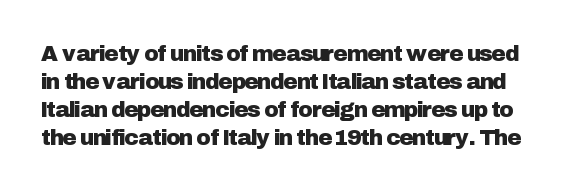
{"italic": "no", "underline": "no", "line_spacing": "normal", "line_spacing_ratio": 1.28, "letter_spacing": "normal", "letter_spacing_em": 0.0, "glyph_px": 22}
